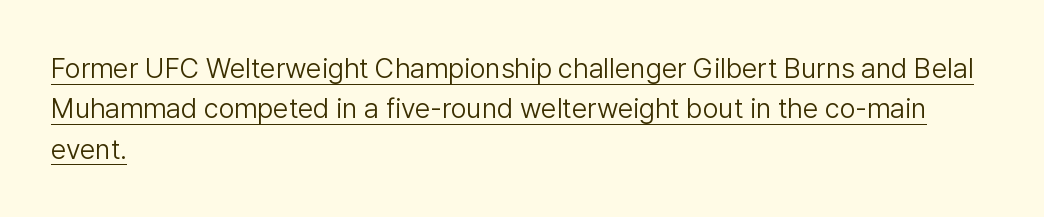
{"serif": "no", "italic": "no", "bold": "no", "weight": "light", "width": "normal", "stroke_contrast": "low", "x_height": "medium", "monospaced": "no", "underline": "yes", "align": "left", "line_spacing": "normal", "line_spacing_ratio": 1.44, "letter_spacing": "normal", "letter_spacing_em": 0.0, "glyph_px": 28}
